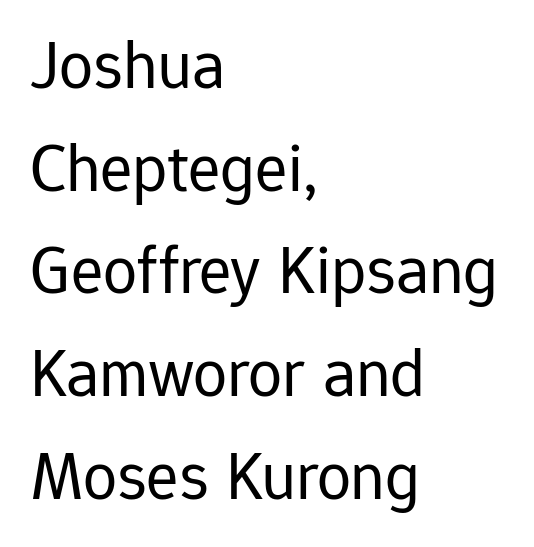
Q: Is the text bold? A: No.
Q: Is the text italic (slanted)? A: No, it is upright.
Q: Is the typeface a serif or a sans-serif typeface? A: Sans-serif.
Q: Is the text underlined? A: No.
Q: How is the paragraph aligned? A: Left-aligned.
Q: Is the spacing between letters normal or unusually wide? A: Normal.
Q: Is the spacing between lines tight, normal or loose? A: Normal.
Q: Width (condensed, normal, or wide)? A: Normal.
Q: Stroke contrast? A: Low.
Q: x-height? A: Medium.
Q: Monospaced? A: No.
